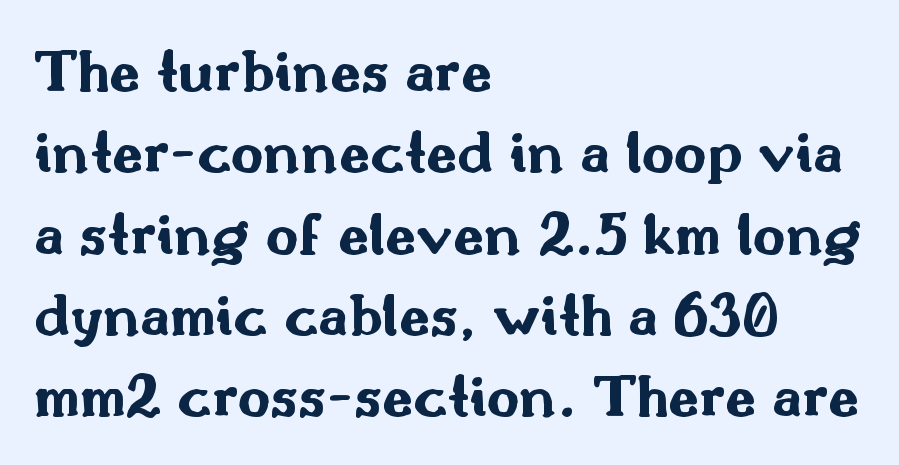
Q: Is the text bold? A: Yes.
Q: Is the text italic (slanted)? A: No, it is upright.
Q: Is the typeface a serif or a sans-serif typeface? A: Sans-serif.
Q: Is the text underlined? A: No.
Q: How is the paragraph aligned? A: Left-aligned.
Q: Is the spacing between letters normal or unusually wide? A: Normal.
Q: Is the spacing between lines tight, normal or loose? A: Normal.
Q: Width (condensed, normal, or wide)? A: Wide.
Q: Stroke contrast? A: Medium.
Q: x-height? A: Small.
Q: Monospaced? A: No.
